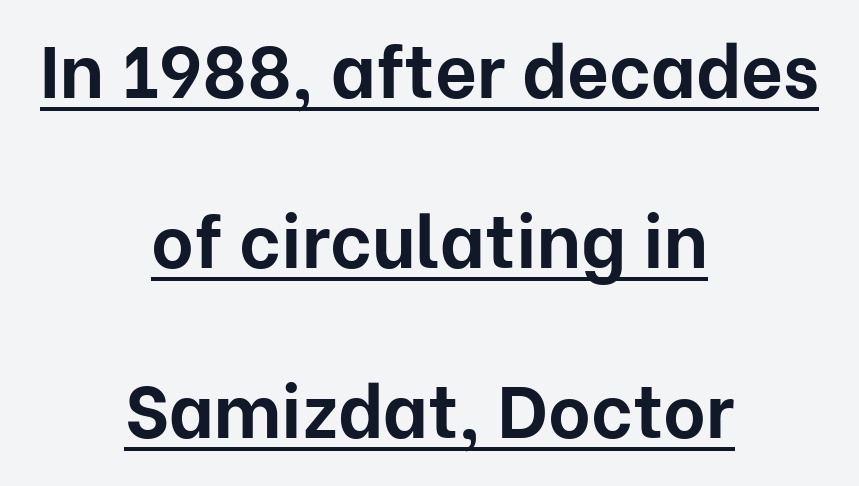
Q: Is the text bold? A: Yes.
Q: Is the text italic (slanted)? A: No, it is upright.
Q: Is the typeface a serif or a sans-serif typeface? A: Sans-serif.
Q: Is the text underlined? A: Yes.
Q: How is the paragraph aligned? A: Centered.
Q: Is the spacing between letters normal or unusually wide? A: Normal.
Q: Is the spacing between lines tight, normal or loose? A: Loose.
Q: Width (condensed, normal, or wide)? A: Normal.
Q: Stroke contrast? A: Low.
Q: x-height? A: Medium.
Q: Monospaced? A: No.
